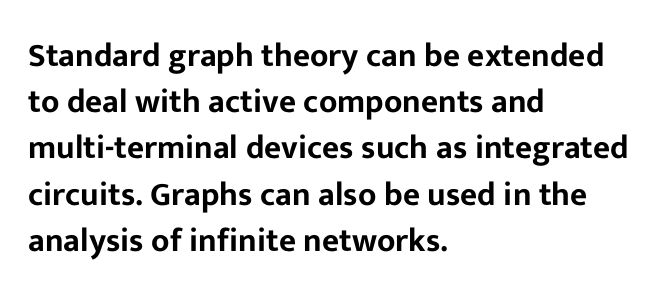
The image shows 33 px sans-serif type, upright; set left-aligned, normal line spacing (1.4x), normal letter spacing, not underlined; low stroke contrast and a medium x-height.
